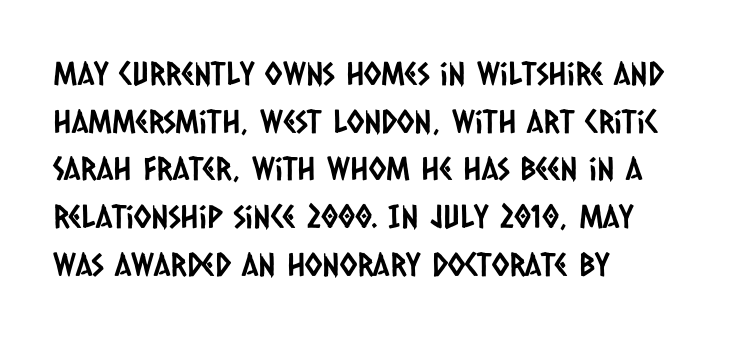
This sample has the flowing, uneven cadence of proportional lettering. Font category for this specimen: sans-serif. Rule under the text: the space is simply empty. Each line starts at the same left margin while the right side varies. Leading matches the norm, producing a regular column.
